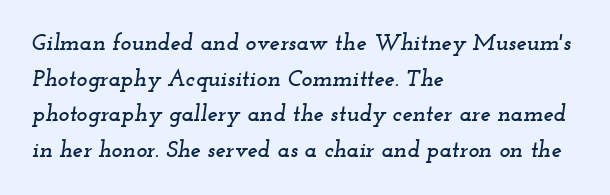
{"italic": "yes", "lean": "right", "slant_degrees": 12, "underline": "no", "align": "left", "line_spacing": "normal", "line_spacing_ratio": 1.55, "letter_spacing": "normal", "letter_spacing_em": 0.0, "glyph_px": 23}
